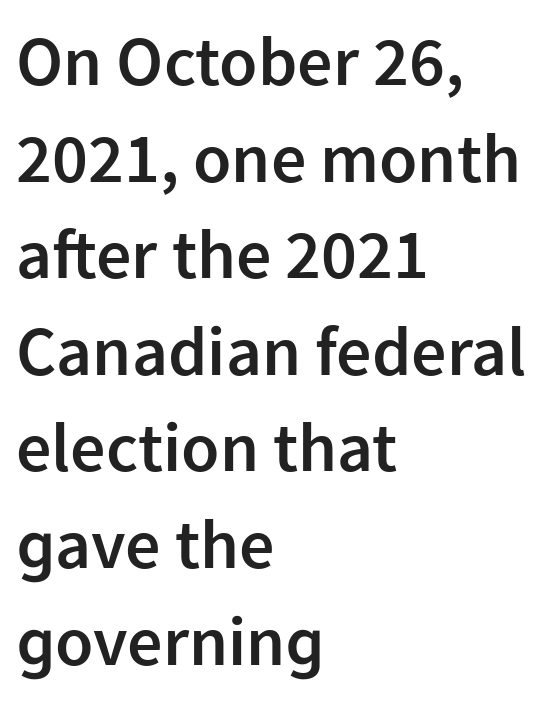
The image shows 70 px semibold sans-serif type, upright; set left-aligned, normal line spacing (1.38x), normal letter spacing, not underlined; low stroke contrast and a medium x-height.
